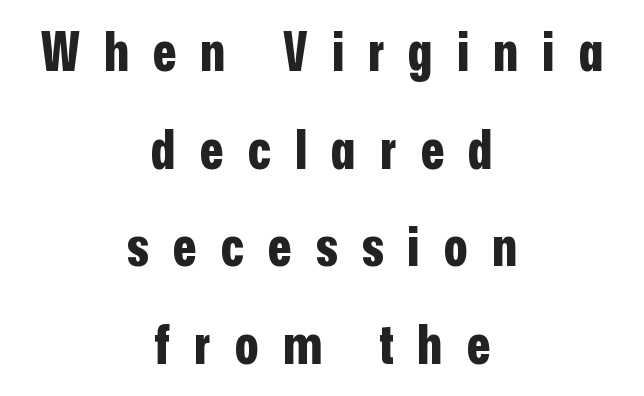
The image shows 54 px bold, condensed sans-serif type, upright; set centered, line spacing 1.81x, unusually wide letter spacing (+0.45 em), not underlined; low stroke contrast and a medium x-height.
